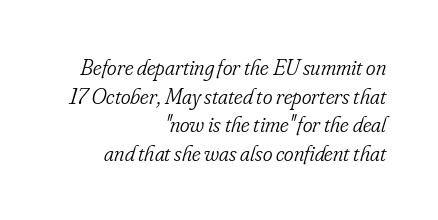
Q: Is the text bold? A: No.
Q: Is the text italic (slanted)? A: Yes, it leans right by about 16 degrees.
Q: Is the text underlined? A: No.
Q: How is the paragraph aligned? A: Right-aligned.
Q: Is the spacing between letters normal or unusually wide? A: Normal.
Q: Is the spacing between lines tight, normal or loose? A: Normal.
